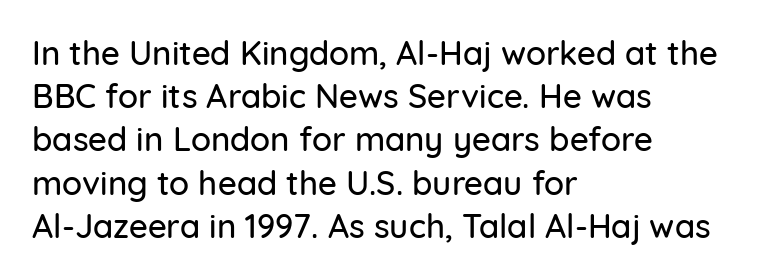
The image shows 33 px sans-serif type, upright; set left-aligned, normal line spacing (1.31x), normal letter spacing, not underlined; low stroke contrast and a medium x-height.
